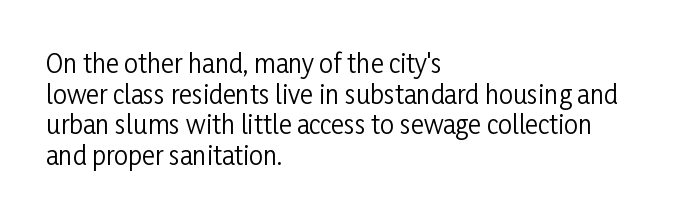
The image shows 25 px text type, upright; set left-aligned, line spacing 1.23x, normal letter spacing, not underlined.
